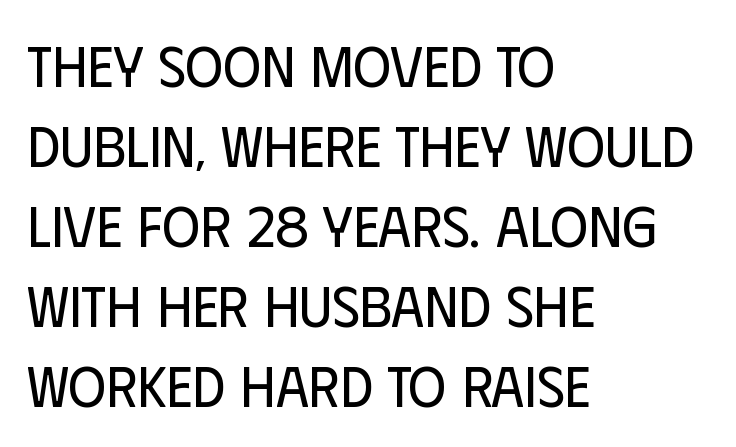
The image shows 58 px regular-weight, condensed sans-serif type, upright; set left-aligned, normal line spacing (1.38x), normal letter spacing, not underlined; low stroke contrast and a large x-height.
